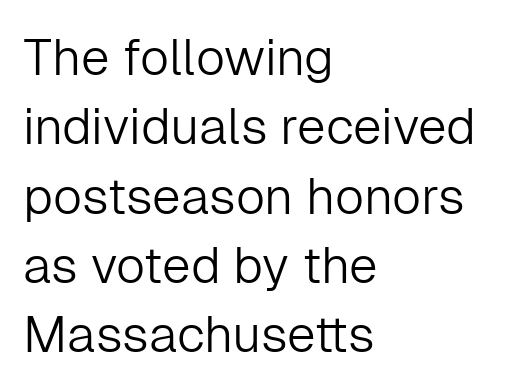
The setting favours the left margin, as ordinary paragraphs usually do. Here the designer chose a conventional face with non-uniform glyph widths. Anything drawn beneath the words? Only blank space. The typeface has the unassuming heft of standard copy or less.
